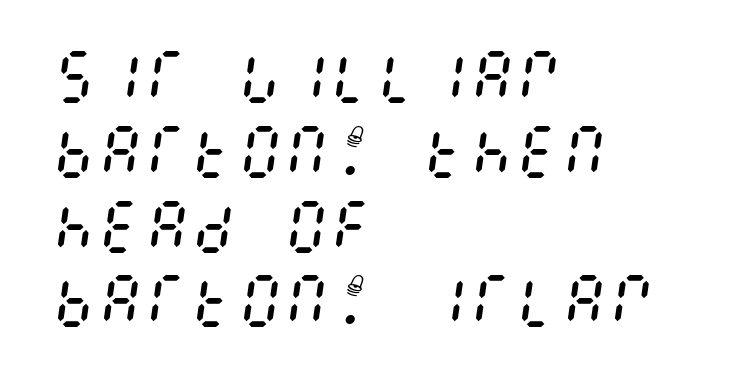
The image shows 58 px regular-weight, condensed type, italic (leaning right); set left-aligned, normal line spacing (1.29x), normal letter spacing, not underlined; medium stroke contrast and a large x-height.
